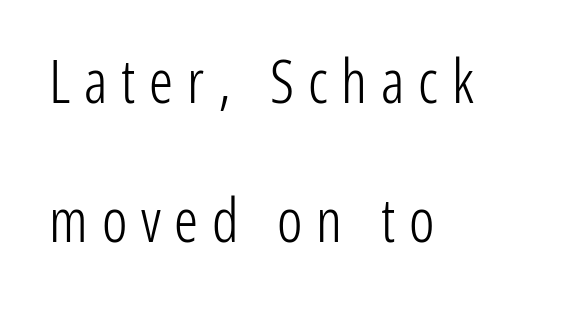
Every row of glyphs begins at an identical x-position on the left. In terms of letterform style, serifs are entirely absent. Is the letter spacing exaggerated? Yes — the characters are pushed far apart. In terms of posture, this sample is upright.
